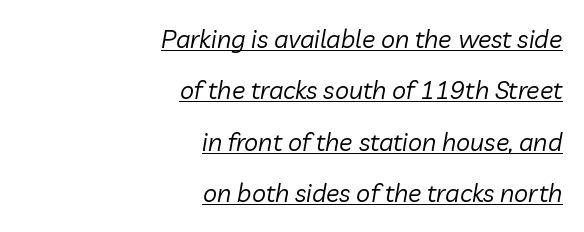
The image shows 25 px text type, italic (leaning right); set right-aligned, loose line spacing (2.06x), normal letter spacing, underlined.
